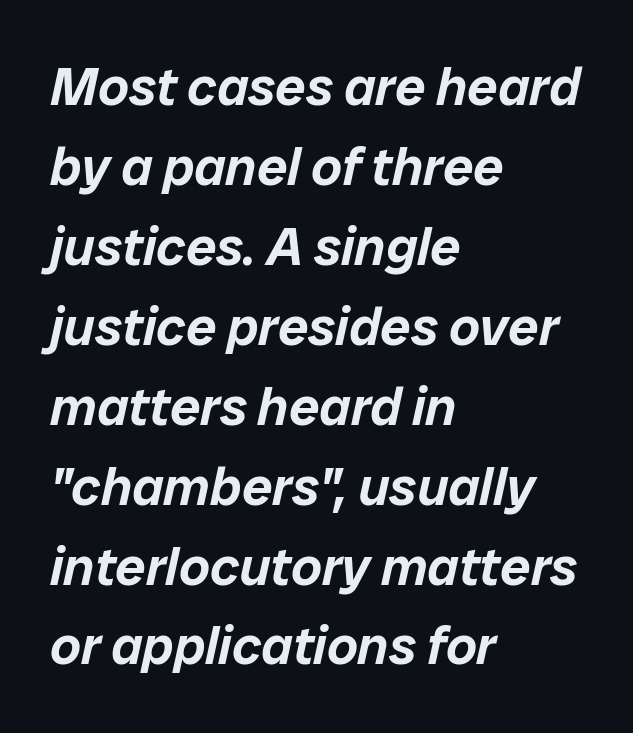
The image shows 54 px text type, italic (leaning right); set left-aligned, normal line spacing (1.48x), normal letter spacing, not underlined; low stroke contrast and a medium x-height.
